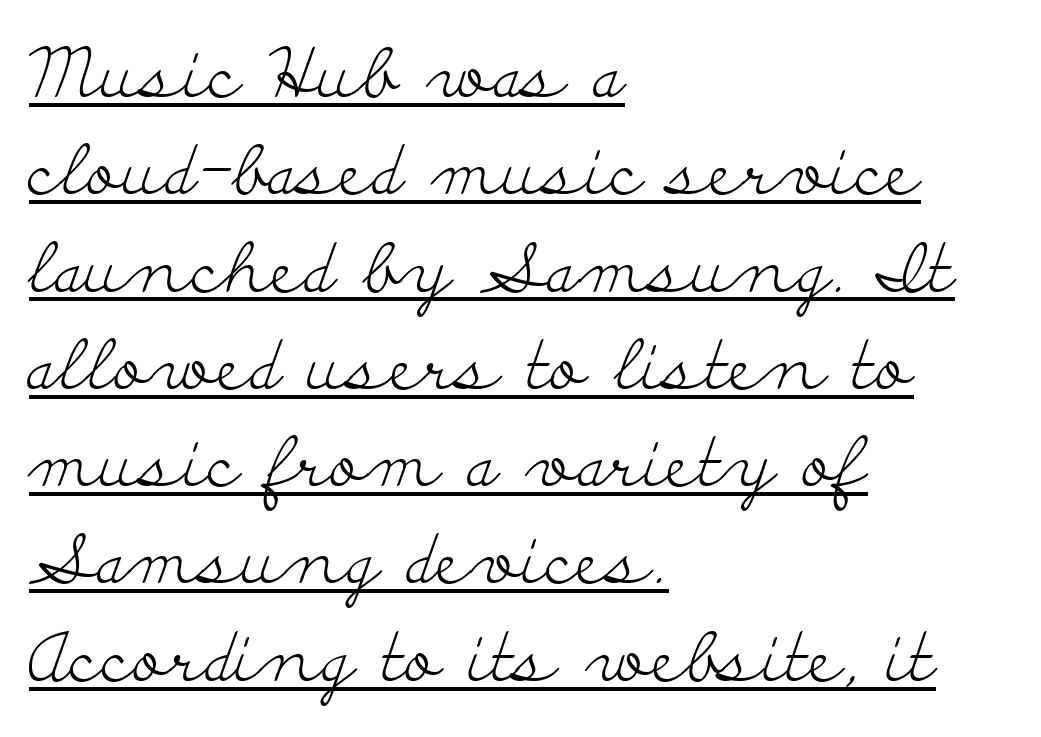
Q: Is the text bold? A: No.
Q: Is the text italic (slanted)? A: Yes.
Q: Is the typeface a serif or a sans-serif typeface? A: Serif.
Q: Is the text underlined? A: Yes.
Q: How is the paragraph aligned? A: Left-aligned.
Q: Is the spacing between letters normal or unusually wide? A: Normal.
Q: Is the spacing between lines tight, normal or loose? A: Normal.
Q: Width (condensed, normal, or wide)? A: Wide.
Q: Stroke contrast? A: Low.
Q: x-height? A: Small.
Q: Monospaced? A: No.
